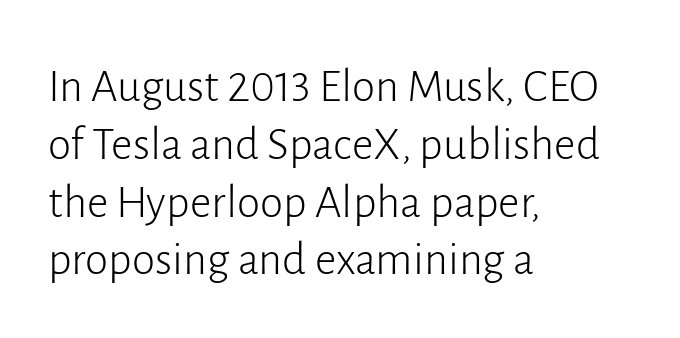
The image shows 47 px light sans-serif type, upright; set left-aligned, line spacing 1.23x, normal letter spacing, not underlined; low stroke contrast and a medium x-height.
